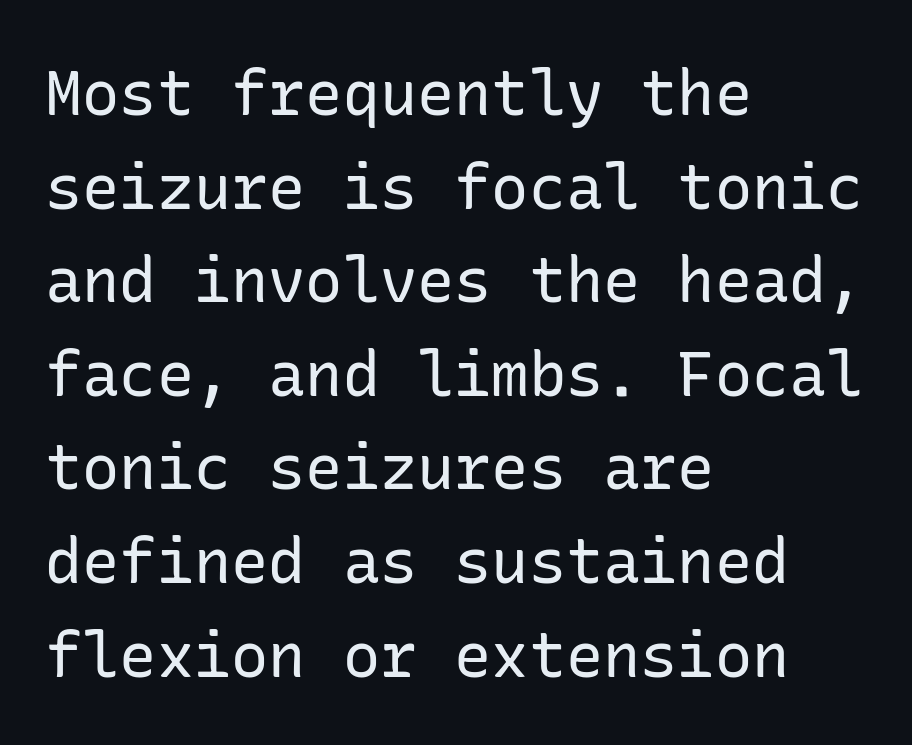
Q: Is the text bold? A: No.
Q: Is the text italic (slanted)? A: No, it is upright.
Q: Is the typeface a serif or a sans-serif typeface? A: Sans-serif.
Q: Is the text underlined? A: No.
Q: How is the paragraph aligned? A: Left-aligned.
Q: Is the spacing between letters normal or unusually wide? A: Normal.
Q: Is the spacing between lines tight, normal or loose? A: Normal.
Q: Width (condensed, normal, or wide)? A: Normal.
Q: Stroke contrast? A: Low.
Q: x-height? A: Medium.
